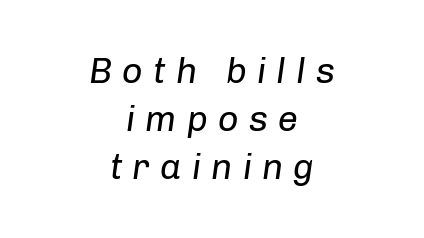
The image shows 36 px regular-weight type, italic (leaning right); set centered, normal line spacing (1.34x), unusually wide letter spacing (+0.28 em), not underlined; low stroke contrast and a medium x-height.
